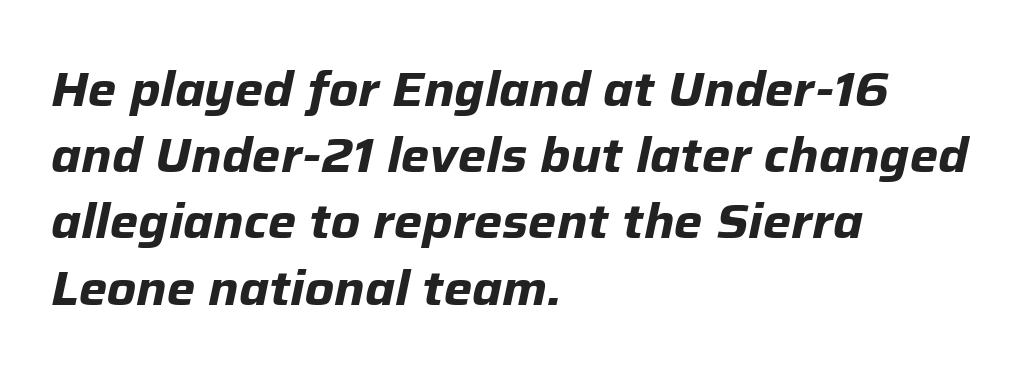
Looks like regular typesetting: each glyph gets only the width it needs. This sample keeps an unexceptional amount of space between lines. Is the type slanted? Yes — the strokes lean at a clear angle. The text block is weighted toward the left margin, trailing off unevenly rightward. The foot of each line stays bare and open. These lines keep a tight, regular rhythm from letter to letter.
